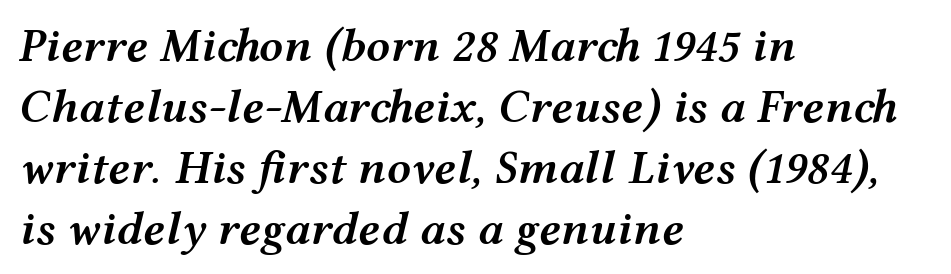
{"italic": "yes", "lean": "right", "slant_degrees": 12, "bold": "semi", "weight": "semibold", "width": "wide", "stroke_contrast": "medium", "x_height": "medium", "monospaced": "no", "underline": "no", "align": "left", "line_spacing": "normal", "line_spacing_ratio": 1.27, "letter_spacing": "normal", "letter_spacing_em": 0.0, "glyph_px": 48}
